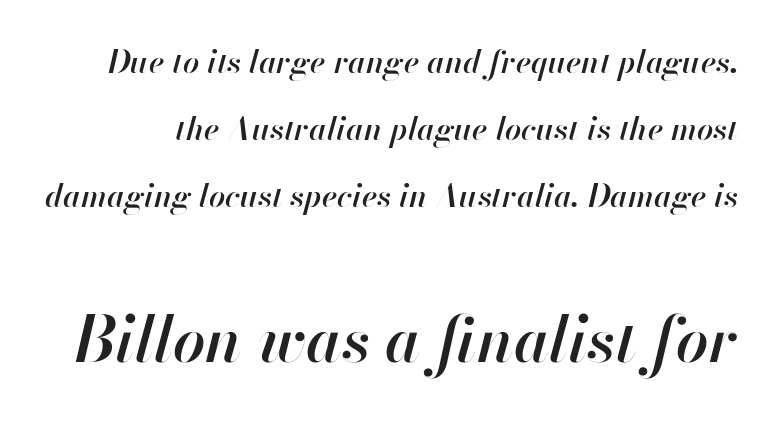
Every character sits at an angle, as italics do. Lines of text with bare space underneath. The second block has been scaled up relative to the first. Each letter keeps its own natural width here, so spacing adapts to shape. This is the in-between weight designers call semibold or demi. What's the leading like? Stretched, with rows far apart.
